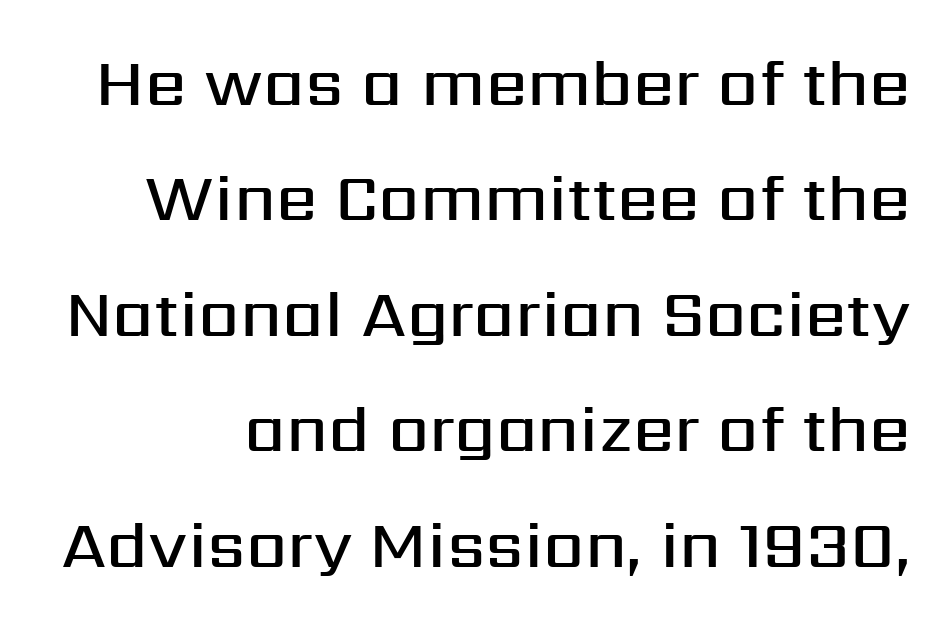
Q: Is the text bold? A: Semi-bold.
Q: Is the text italic (slanted)? A: No, it is upright.
Q: Is the typeface a serif or a sans-serif typeface? A: Sans-serif.
Q: Is the text underlined? A: No.
Q: Is the spacing between letters normal or unusually wide? A: Normal.
Q: Width (condensed, normal, or wide)? A: Normal.
Q: Stroke contrast? A: Medium.
Q: x-height? A: Medium.
Q: Monospaced? A: No.
